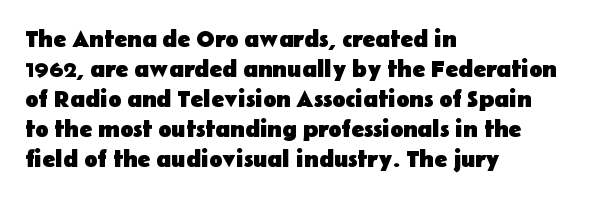
{"italic": "no", "bold": "yes", "underline": "no", "align": "left", "line_spacing": "normal", "line_spacing_ratio": 1.25, "letter_spacing": "normal", "letter_spacing_em": 0.0, "glyph_px": 24}
